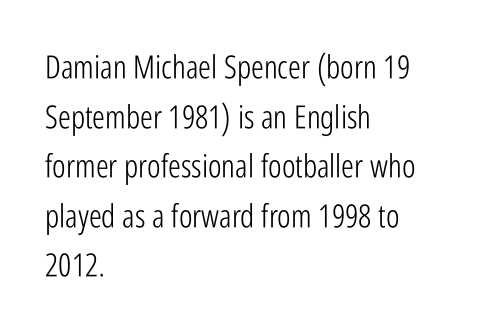
Reading down the block, your eye returns to a fixed left position each line. This is the regular roman posture of the typeface. This rendering leaves character spacing at its baseline value. Nothing sits at the stroke ends, so this counts as sans-serif.
